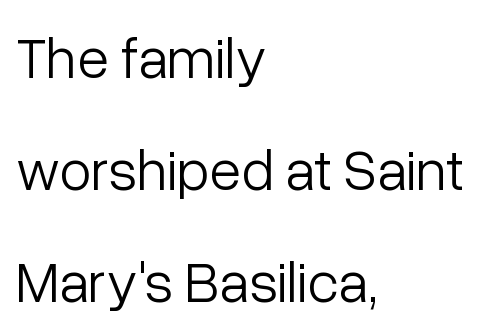
Q: Is the text bold? A: No.
Q: Is the text italic (slanted)? A: No, it is upright.
Q: Is the typeface a serif or a sans-serif typeface? A: Sans-serif.
Q: Is the text underlined? A: No.
Q: How is the paragraph aligned? A: Left-aligned.
Q: Is the spacing between letters normal or unusually wide? A: Normal.
Q: Is the spacing between lines tight, normal or loose? A: Loose.
Q: Width (condensed, normal, or wide)? A: Normal.
Q: Stroke contrast? A: Low.
Q: x-height? A: Medium.
Q: Monospaced? A: No.
